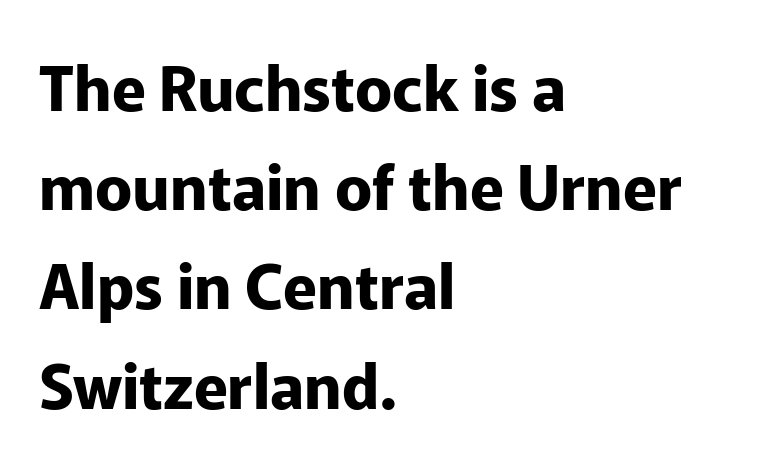
{"serif": "no", "italic": "no", "bold": "yes", "weight": "bold", "width": "normal", "stroke_contrast": "low", "x_height": "medium", "monospaced": "no", "underline": "no", "align": "left", "line_spacing": "normal", "line_spacing_ratio": 1.6, "letter_spacing": "normal", "letter_spacing_em": 0.0, "glyph_px": 62}
